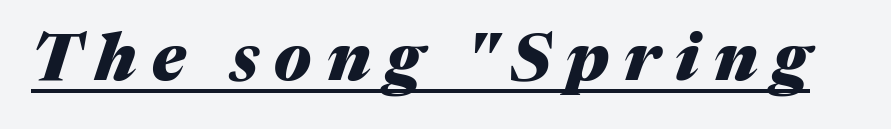
The image shows 66 px heavy type, italic (leaning right); set unusually wide letter spacing (+0.23 em), underlined; medium stroke contrast and a medium x-height.
